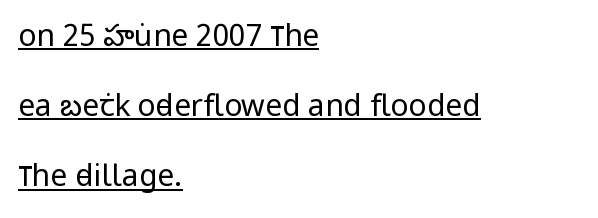
{"serif": "no", "italic": "no", "bold": "no", "weight": "regular", "width": "condensed", "stroke_contrast": "low", "x_height": "large", "monospaced": "no", "underline": "yes", "align": "left", "line_spacing": "loose", "line_spacing_ratio": 2.34, "letter_spacing": "normal", "letter_spacing_em": 0.0, "glyph_px": 30}
